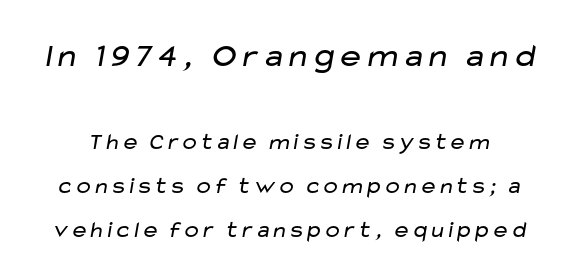
{"serif": "no", "bold": "no", "weight": "regular", "width": "wide", "stroke_contrast": "low", "x_height": "medium", "monospaced": "no", "underline": "no", "line_spacing": "loose", "line_spacing_ratio": 1.91, "letter_spacing": "normal", "letter_spacing_em": 0.0, "larger_block": "first", "size_ratio": 1.48, "glyph_px": 34}
